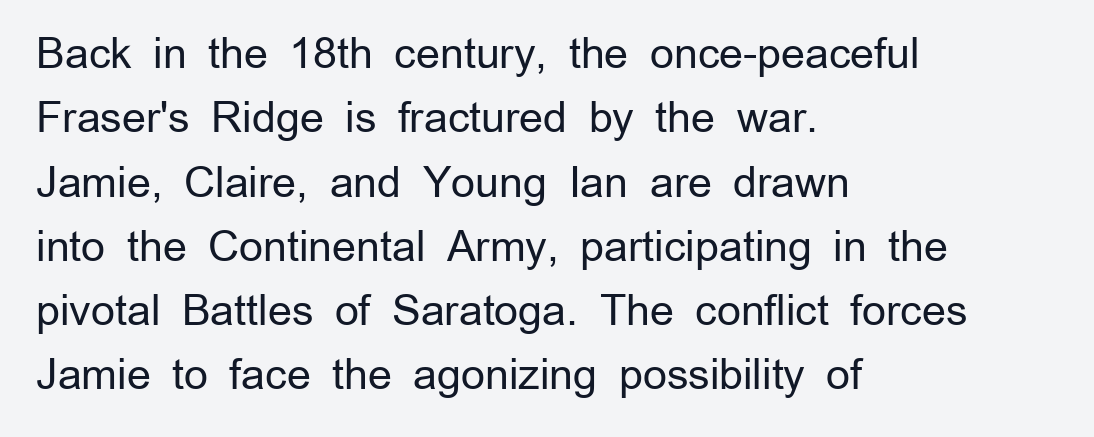
{"serif": "no", "italic": "no", "bold": "no", "weight": "regular", "width": "normal", "stroke_contrast": "low", "x_height": "medium", "monospaced": "no", "underline": "no", "align": "left", "line_spacing": "normal", "line_spacing_ratio": 1.53, "letter_spacing": "normal", "letter_spacing_em": 0.0, "glyph_px": 42}
